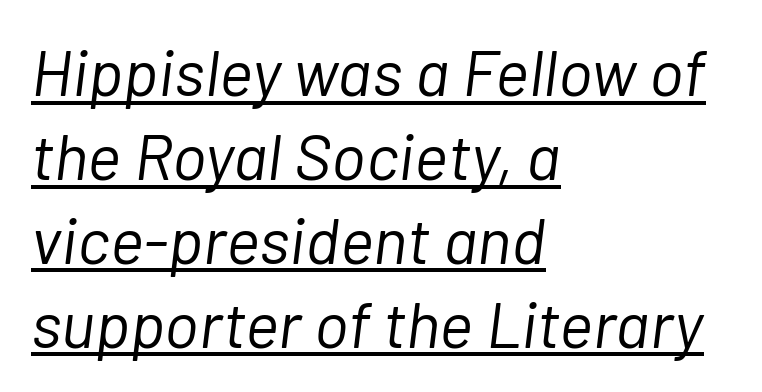
The image shows 65 px light type, italic (leaning right); set left-aligned, normal line spacing (1.29x), normal letter spacing, underlined; low stroke contrast and a medium x-height.
